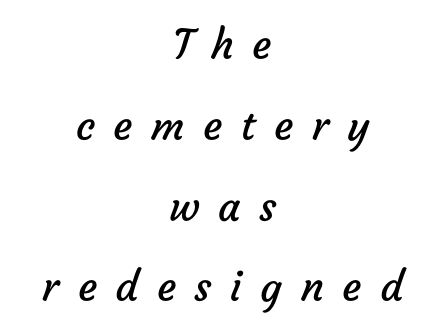
The image shows 41 px regular-weight sans-serif type; set centered, loose line spacing (1.97x), unusually wide letter spacing (+0.45 em), not underlined; low stroke contrast and a medium x-height.
